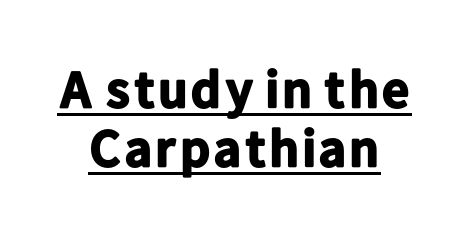
{"serif": "no", "italic": "no", "bold": "yes", "weight": "bold", "width": "normal", "stroke_contrast": "low", "x_height": "medium", "monospaced": "no", "underline": "yes", "align": "center", "line_spacing": "tight", "line_spacing_ratio": 1.12, "letter_spacing": "normal", "letter_spacing_em": 0.0, "glyph_px": 53}
